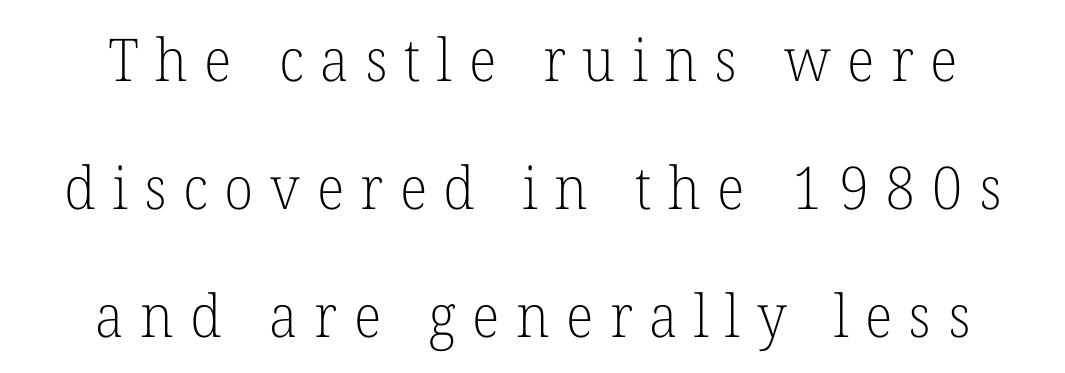
The lines are spread far apart with generous leading. The rendering uses natural spacing where letterforms have individual widths. Compared with a flush-left layout, this one balances lines on the center instead. Note: serifs present on the glyphs.
